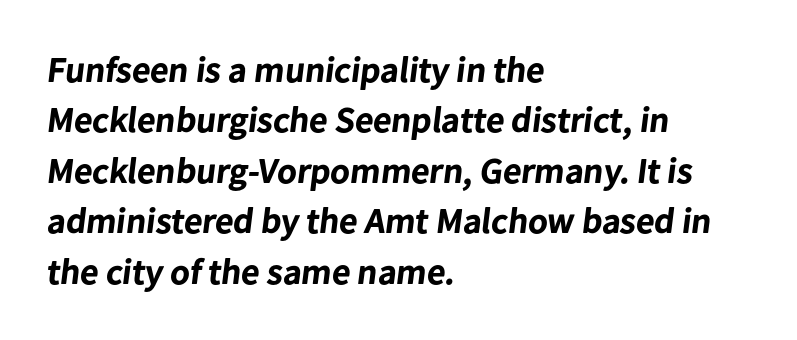
{"serif": "no", "bold": "yes", "weight": "bold", "width": "normal", "stroke_contrast": "low", "x_height": "medium", "monospaced": "no", "underline": "no", "align": "left", "line_spacing": "normal", "line_spacing_ratio": 1.4, "letter_spacing": "normal", "letter_spacing_em": 0.0, "glyph_px": 36}
